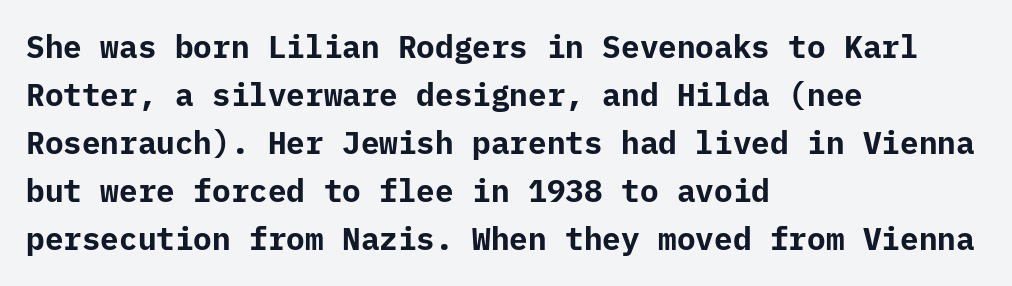
These lines carry a lot of weight — the face is fully bold. The lines are quadded left. Spacing between characters is what you'd get straight out of the box. Honestly, there is no underline to notice here at all.
